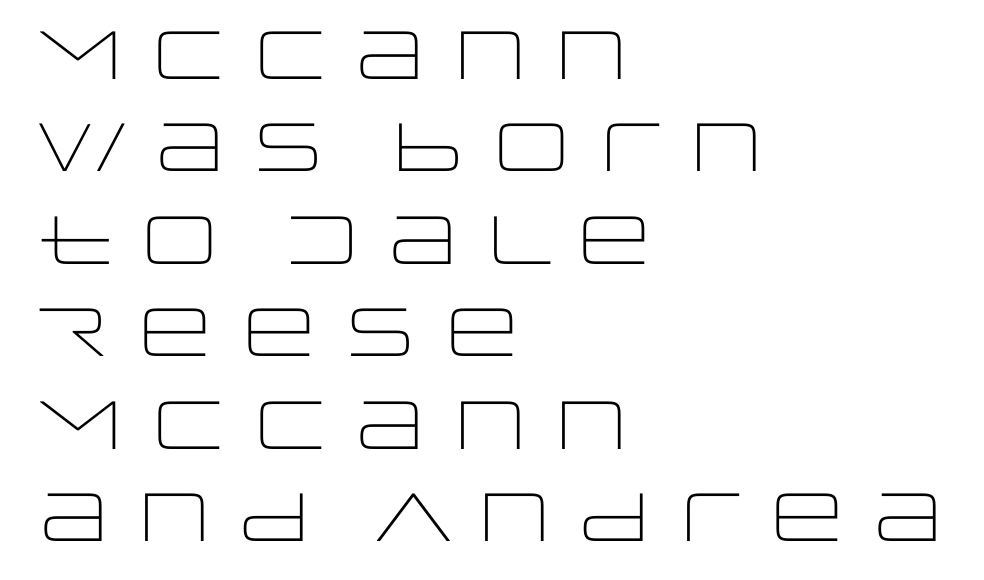
{"serif": "no", "italic": "no", "bold": "no", "weight": "light", "width": "wide", "stroke_contrast": "low", "x_height": "large", "monospaced": "no", "underline": "no", "align": "left", "line_spacing": "normal", "line_spacing_ratio": 1.36, "letter_spacing": "normal", "letter_spacing_em": 0.0, "glyph_px": 68}
